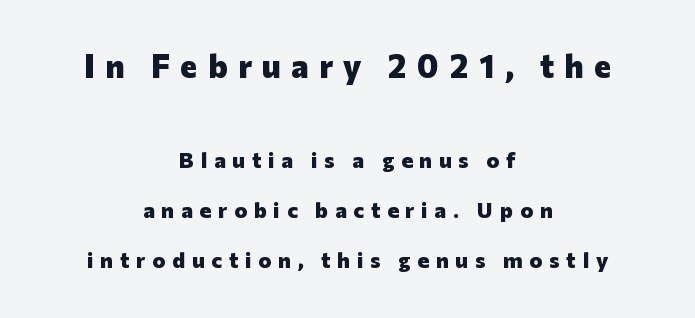
{"serif": "no", "italic": "no", "bold": "yes", "weight": "heavy", "width": "normal", "stroke_contrast": "low", "x_height": "medium", "monospaced": "no", "underline": "no", "align": "center", "line_spacing": "loose", "line_spacing_ratio": 2.27, "letter_spacing": "wide", "letter_spacing_em": 0.31, "larger_block": "first", "size_ratio": 1.5, "glyph_px": 33}
